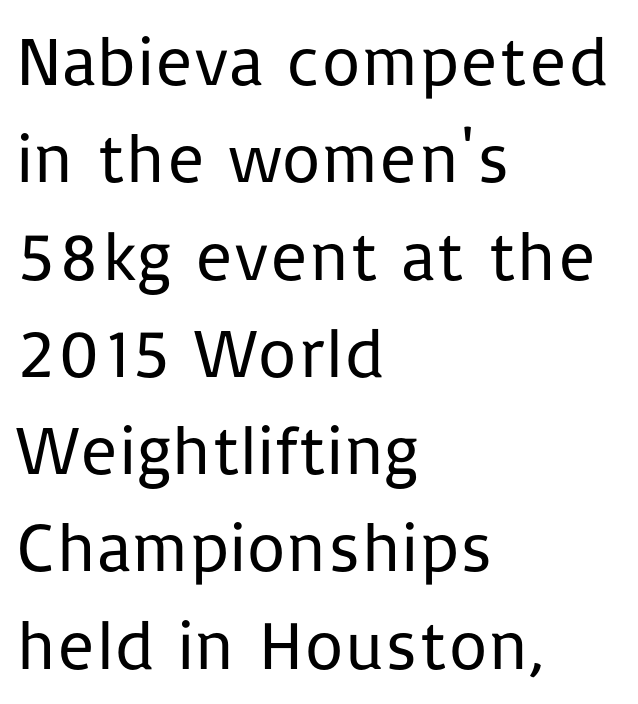
The image shows 69 px regular-weight sans-serif type, upright; set left-aligned, normal line spacing (1.41x), normal letter spacing, not underlined; low stroke contrast and a medium x-height.
